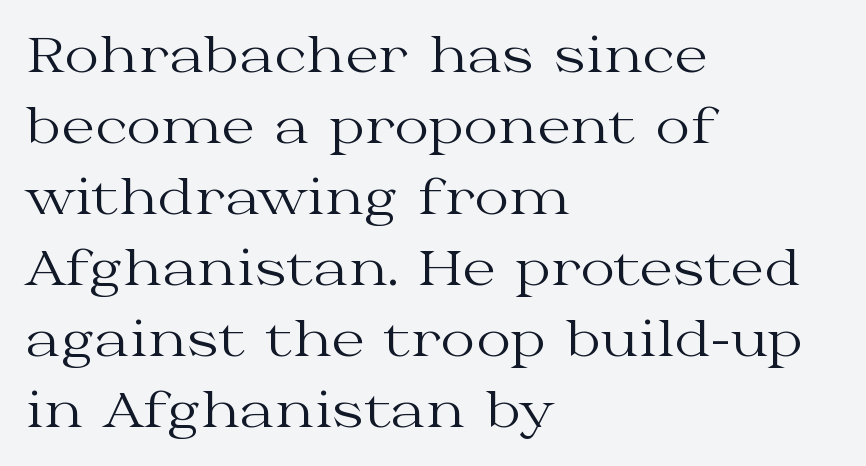
{"serif": "yes", "italic": "no", "bold": "no", "weight": "regular", "width": "wide", "stroke_contrast": "medium", "x_height": "medium", "monospaced": "no", "underline": "no", "align": "left", "line_spacing": "normal", "line_spacing_ratio": 1.48, "letter_spacing": "normal", "letter_spacing_em": 0.0, "glyph_px": 48}
